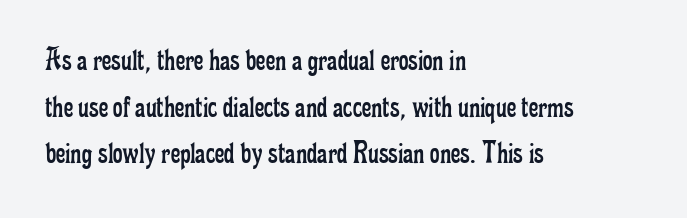
Underline: absent. This sample has the flowing, uneven cadence of proportional lettering. Reading down the column, the eye jumps a familiar distance to each next line. In CSS terms this would be text-align: left.
